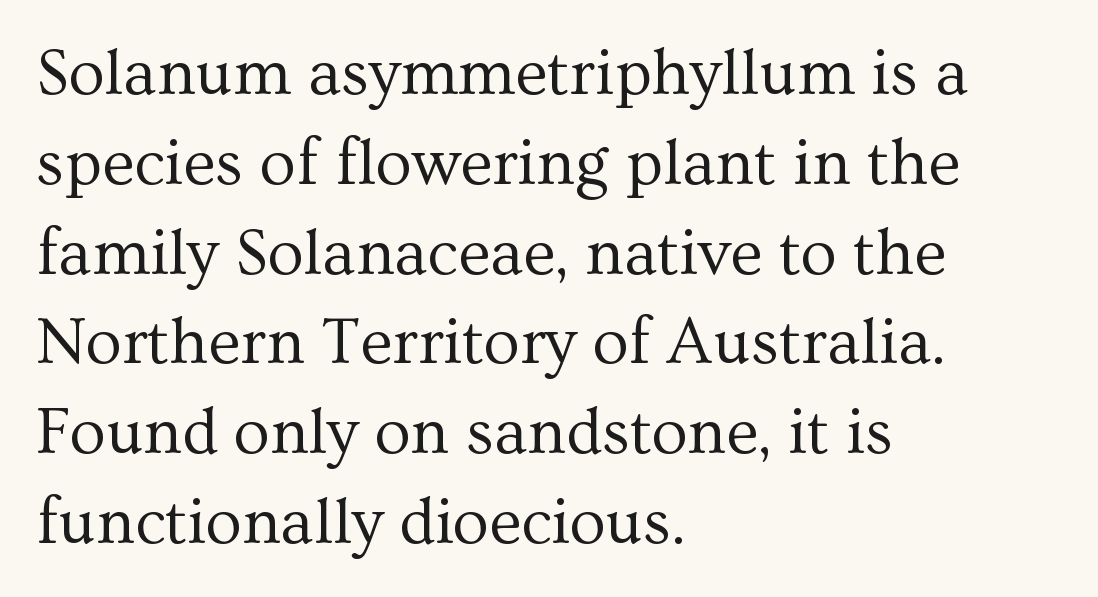
The image shows 66 px regular-weight serif type, upright; set left-aligned, normal line spacing (1.36x), normal letter spacing, not underlined; medium stroke contrast and a medium x-height.
